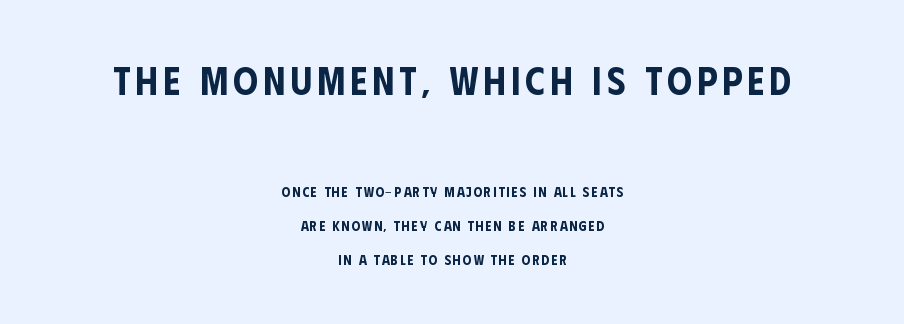
The image shows 39 px condensed sans-serif type, upright; set centered, loose line spacing (2.45x), not underlined; the first (top) block is 2.79x larger; low stroke contrast and a large x-height.
